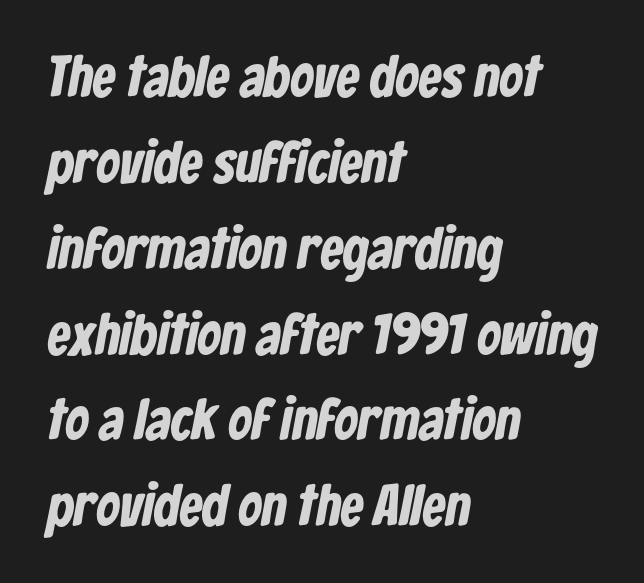
The letters sit at their default tracking, neither squeezed nor spread. To sum up the face: it is a sans, with no serifs. Is this a fixed-width face? No — the glyphs have proportional, varying widths. Does the leading feel generous? No, just average.
